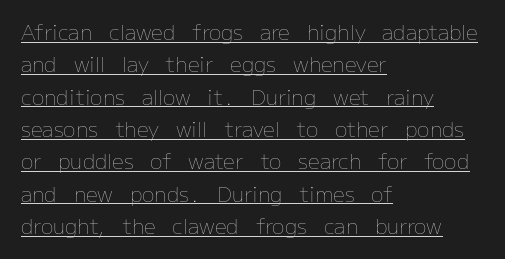
This is underlined copy, the kind a proofreader might mark for attention. The characters are drawn with everyday or finer stroke widths. What stands out about the letter spacing? Nothing — it is the standard amount. These lines sit exactly where default settings would place them. The ragged edge is on the right, which tells us the setting is flush left. Posture: upright roman.
